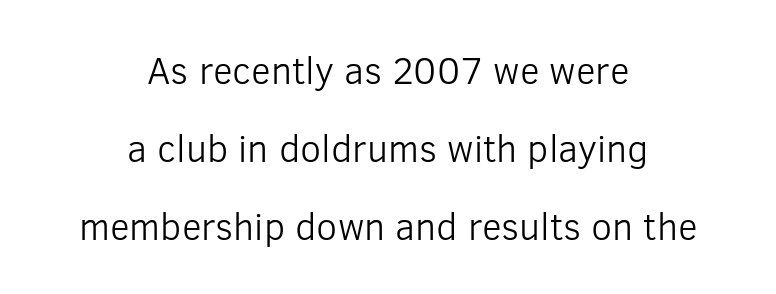
Caption: face not bold, strokes unweighted. The horizontal fit of the characters is conventional and even. If you folded the block vertically in half, each line would mirror itself in length. Tall strokes in this sample are plumb rather than angled.
